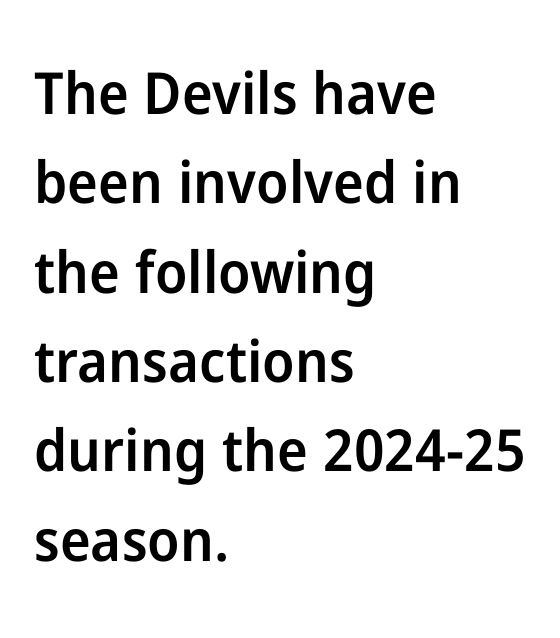
Line beginnings align vertically; line endings do not. Style check: upright. The passage shown has conventional tracking throughout. Weight check: semibold — heavier than regular, not quite bold. A bare baseline throughout the passage. A sans-serif font was chosen for this passage.
